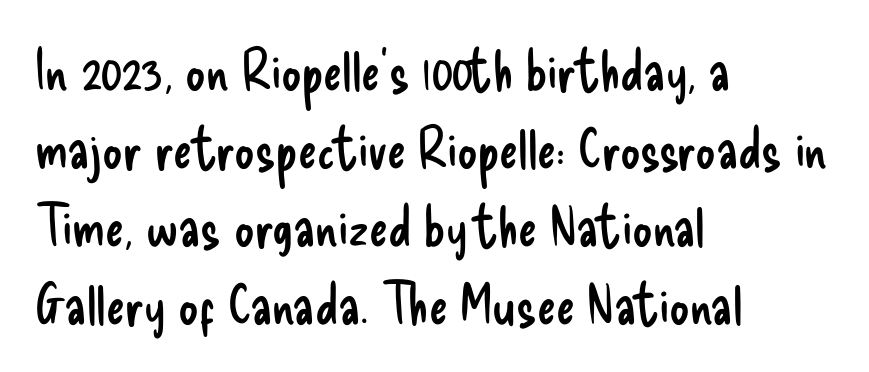
{"serif": "no", "italic": "no", "bold": "no", "weight": "regular", "width": "condensed", "stroke_contrast": "low", "x_height": "small", "monospaced": "no", "underline": "no", "align": "left", "line_spacing": "normal", "line_spacing_ratio": 1.39, "letter_spacing": "normal", "letter_spacing_em": 0.0, "glyph_px": 56}
